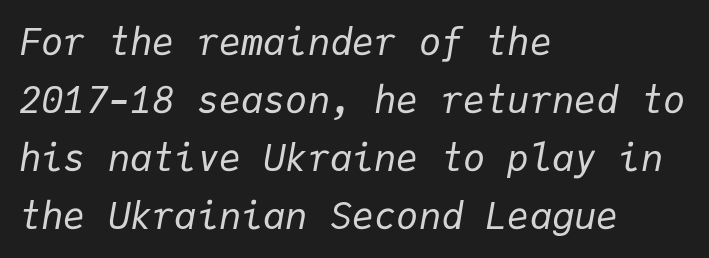
The image shows 37 px regular-weight type, italic (leaning right), monospaced; set left-aligned, normal line spacing (1.57x), normal letter spacing, not underlined; low stroke contrast and a medium x-height.
